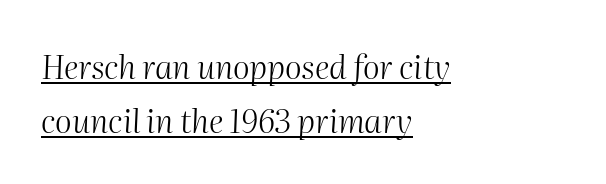
Q: Is the text bold? A: No.
Q: Is the text italic (slanted)? A: Yes, it leans right by about 2 degrees.
Q: Is the text underlined? A: Yes.
Q: How is the paragraph aligned? A: Left-aligned.
Q: Is the spacing between letters normal or unusually wide? A: Normal.
Q: Is the spacing between lines tight, normal or loose? A: Normal.
Q: Width (condensed, normal, or wide)? A: Normal.
Q: Stroke contrast? A: Medium.
Q: x-height? A: Medium.
Q: Monospaced? A: No.
